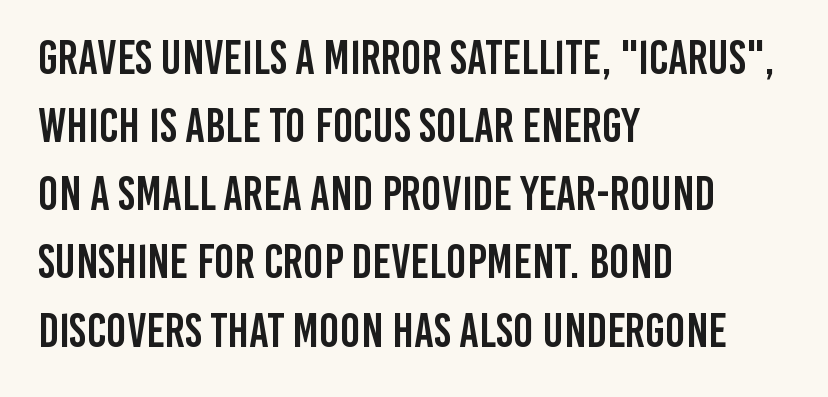
{"serif": "no", "italic": "no", "width": "condensed", "stroke_contrast": "low", "x_height": "large", "monospaced": "no", "underline": "no", "align": "left", "line_spacing": "normal", "line_spacing_ratio": 1.42, "letter_spacing": "normal", "letter_spacing_em": 0.0, "glyph_px": 48}
